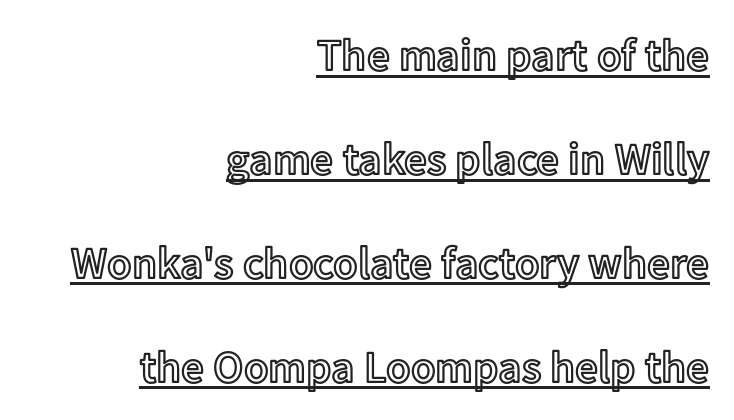
Think of a printed novel: that variable character pitch is what you see here. Underline: present. One-word summary of the alignment: right. How would I describe the line gaps? Wide and relaxed.
